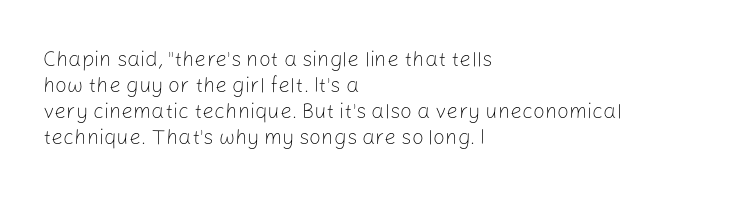
{"italic": "no", "bold": "no", "underline": "no", "align": "left", "line_spacing_ratio": 1.24, "letter_spacing": "normal", "letter_spacing_em": 0.0, "glyph_px": 21}
